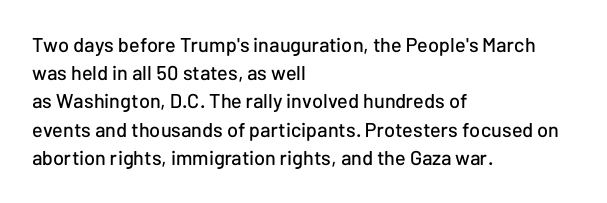
Quick note: interline space is typical. Layout note: lines flush left. The tracking reads as untouched default to a designer's eye. The passage shown is not underscored anywhere. The type sits square on the baseline with zero lean.
